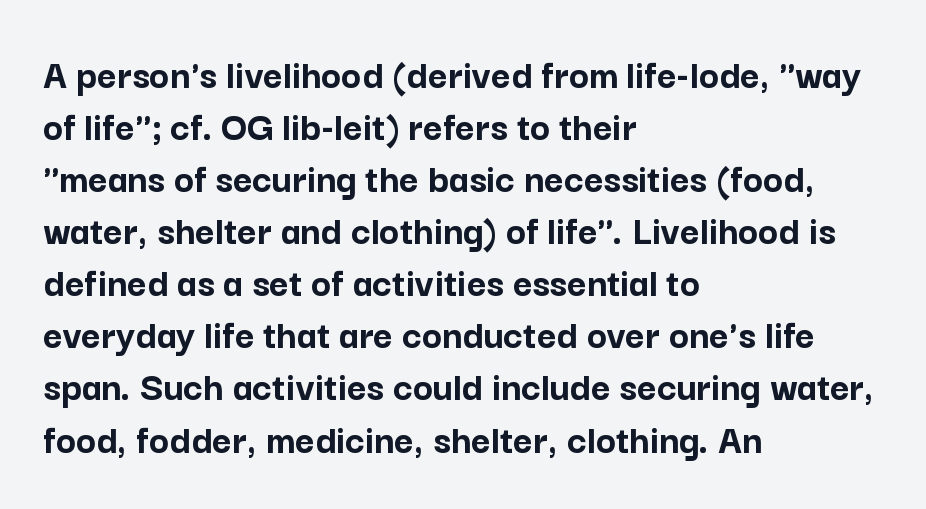
The image shows 42 px semibold sans-serif type, upright; set left-aligned, line spacing 1.24x, normal letter spacing, not underlined; low stroke contrast and a medium x-height.
